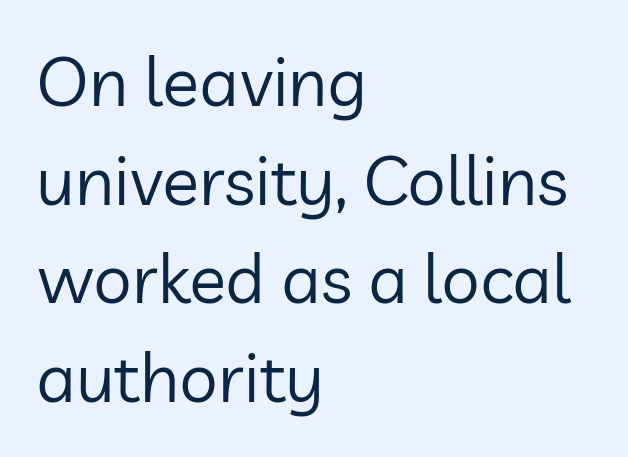
The image shows 69 px regular-weight sans-serif type, upright; set left-aligned, normal line spacing (1.43x), normal letter spacing, not underlined; low stroke contrast and a medium x-height.
